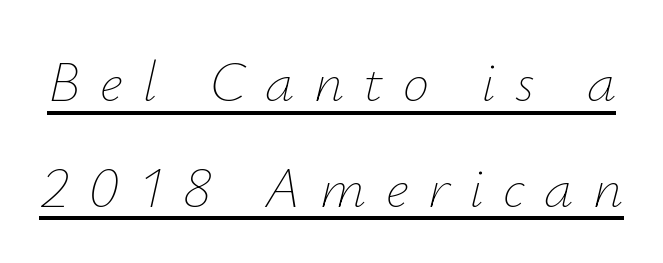
{"italic": "yes", "lean": "right", "slant_degrees": 12, "bold": "no", "weight": "thin", "width": "normal", "stroke_contrast": "low", "x_height": "small", "monospaced": "no", "underline": "yes", "line_spacing_ratio": 1.79, "letter_spacing": "wide", "letter_spacing_em": 0.33, "glyph_px": 59}
